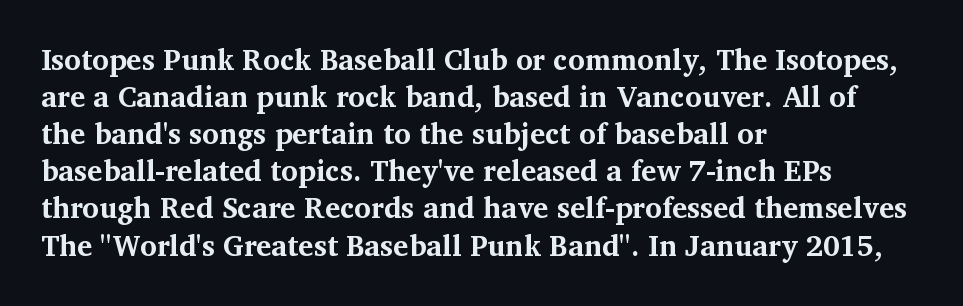
Q: Is the text bold? A: Yes.
Q: Is the text italic (slanted)? A: No, it is upright.
Q: Is the typeface a serif or a sans-serif typeface? A: Serif.
Q: Is the text underlined? A: No.
Q: How is the paragraph aligned? A: Left-aligned.
Q: Is the spacing between letters normal or unusually wide? A: Normal.
Q: Is the spacing between lines tight, normal or loose? A: Normal.
Q: Width (condensed, normal, or wide)? A: Normal.
Q: Stroke contrast? A: Medium.
Q: x-height? A: Medium.
Q: Monospaced? A: No.
